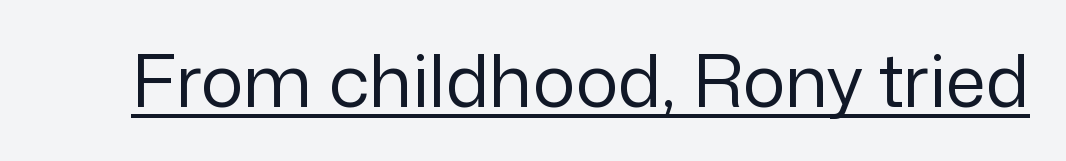
{"serif": "no", "italic": "no", "bold": "no", "weight": "regular", "width": "normal", "stroke_contrast": "low", "x_height": "medium", "monospaced": "no", "underline": "yes", "letter_spacing": "normal", "letter_spacing_em": 0.0, "glyph_px": 72}
